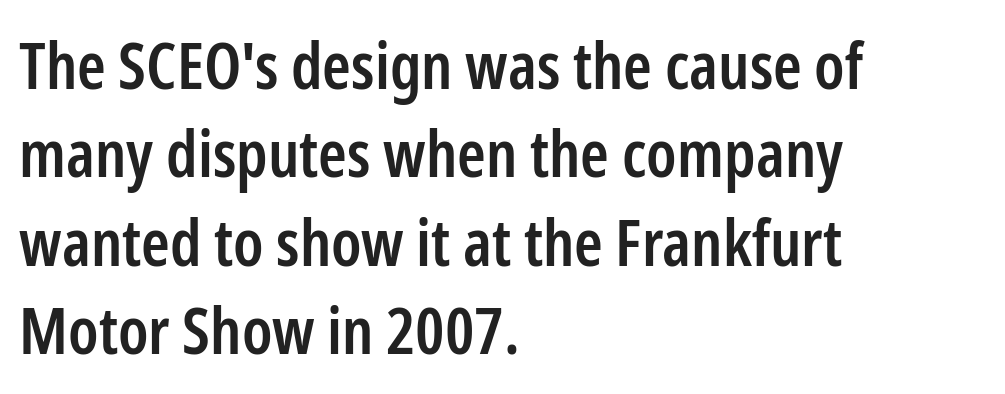
{"serif": "no", "italic": "no", "bold": "semi", "weight": "semibold", "width": "condensed", "stroke_contrast": "low", "x_height": "medium", "monospaced": "no", "underline": "no", "align": "left", "line_spacing": "normal", "line_spacing_ratio": 1.36, "letter_spacing": "normal", "letter_spacing_em": 0.0, "glyph_px": 65}
